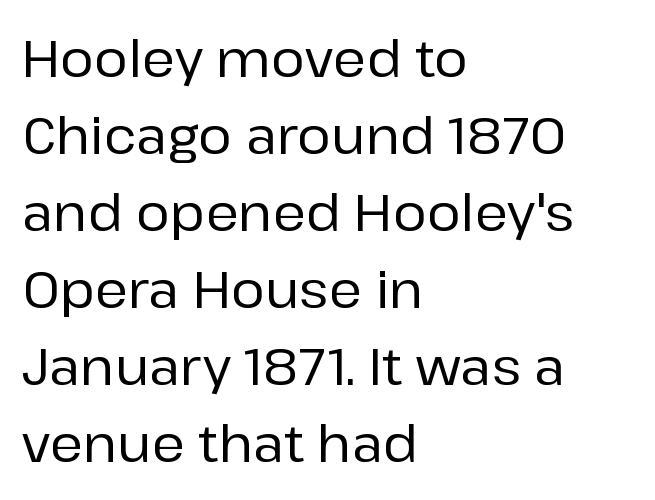
Q: Is the text italic (slanted)? A: No, it is upright.
Q: Is the typeface a serif or a sans-serif typeface? A: Sans-serif.
Q: Is the text underlined? A: No.
Q: How is the paragraph aligned? A: Left-aligned.
Q: Is the spacing between letters normal or unusually wide? A: Normal.
Q: Is the spacing between lines tight, normal or loose? A: Normal.
Q: Width (condensed, normal, or wide)? A: Normal.
Q: Stroke contrast? A: Low.
Q: x-height? A: Medium.
Q: Monospaced? A: No.
